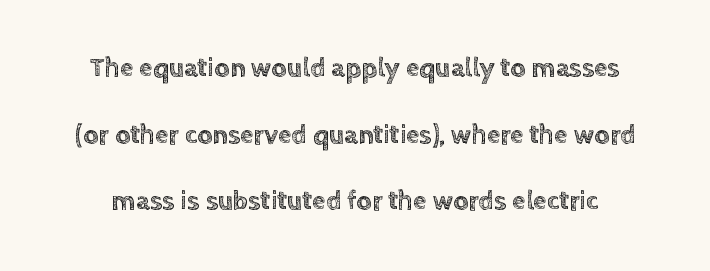
The space between consecutive lines is lavish. The axis of the letterforms is exactly vertical. Just letters on the line, the space beneath them empty. In terms of letterspacing, this is plain default setting.
